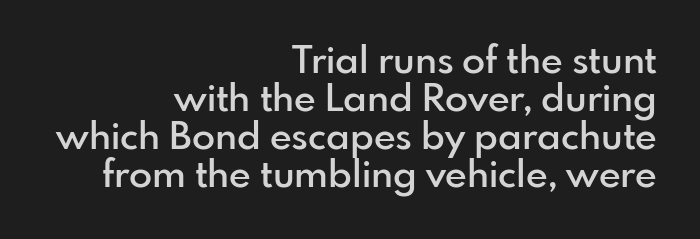
Q: Is the text bold? A: Semi-bold.
Q: Is the text italic (slanted)? A: No, it is upright.
Q: Is the typeface a serif or a sans-serif typeface? A: Sans-serif.
Q: Is the text underlined? A: No.
Q: How is the paragraph aligned? A: Right-aligned.
Q: Is the spacing between letters normal or unusually wide? A: Normal.
Q: Is the spacing between lines tight, normal or loose? A: Tight.
Q: Width (condensed, normal, or wide)? A: Normal.
Q: Stroke contrast? A: Low.
Q: x-height? A: Small.
Q: Monospaced? A: No.
